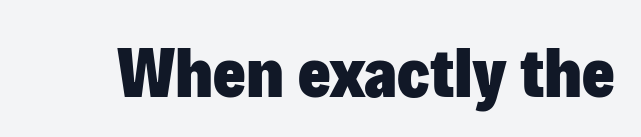
{"serif": "no", "italic": "no", "bold": "yes", "weight": "heavy", "width": "normal", "stroke_contrast": "low", "x_height": "medium", "monospaced": "no", "underline": "no", "letter_spacing": "normal", "letter_spacing_em": 0.0, "glyph_px": 70}
